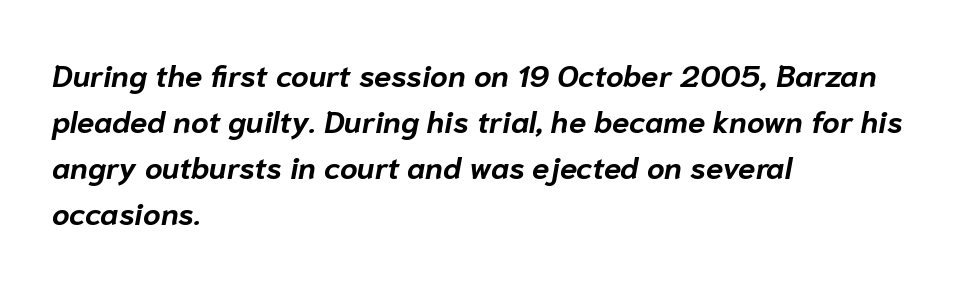
How are the letters spaced? Ordinarily, with no added tracking. Italic: yes, the glyphs are oblique. Horizontal alignment here is leftward, the default for most running prose. Strokes here are thick enough to call this a true bold. Here the designer chose a conventional face with non-uniform glyph widths. A normal amount of white space separates one row of letters from the next.
